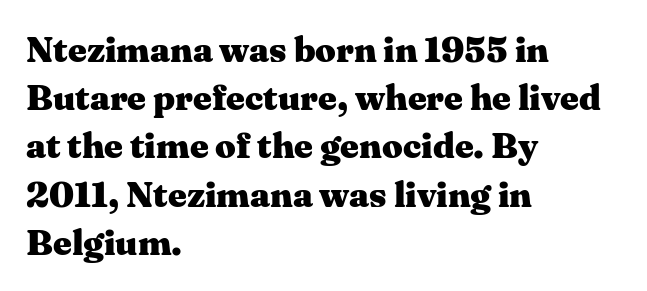
{"serif": "yes", "italic": "no", "bold": "yes", "weight": "heavy", "width": "wide", "stroke_contrast": "medium", "x_height": "medium", "monospaced": "no", "underline": "no", "align": "left", "line_spacing": "normal", "line_spacing_ratio": 1.34, "letter_spacing": "normal", "letter_spacing_em": 0.0, "glyph_px": 36}
